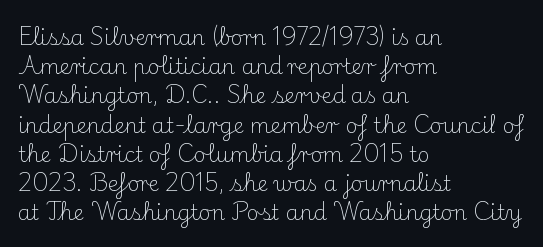
{"italic": "no", "bold": "no", "underline": "no", "align": "left", "line_spacing": "normal", "line_spacing_ratio": 1.39, "letter_spacing": "normal", "letter_spacing_em": 0.0, "glyph_px": 21}
